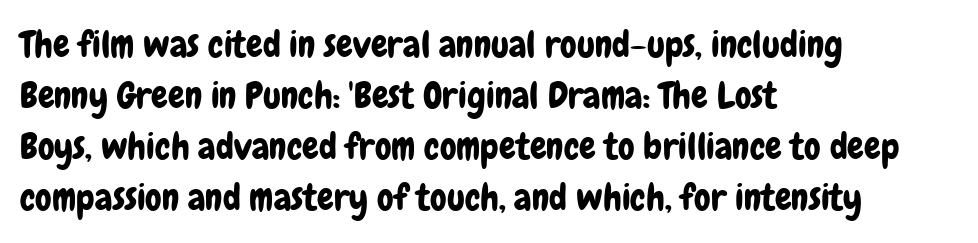
Tall strokes in this sample are plumb rather than angled. Do the characters align in a grid? No, the font is proportional. Reading down the block, your eye returns to a fixed left position each line. The letterforms sit shoulder to shoulder at normal distance. To sum up the face: it is a sans, with no serifs. Quick note: underline off.
